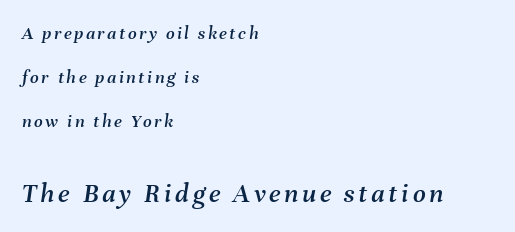
Is the block centered? No — it sits flush against the left margin. Is the type slanted? Yes — the strokes lean at a clear angle. The passage shown is not underscored anywhere. Typesetter's note — lower block bumped up in size, upper block left smaller. The rendering uses natural spacing where letterforms have individual widths.
